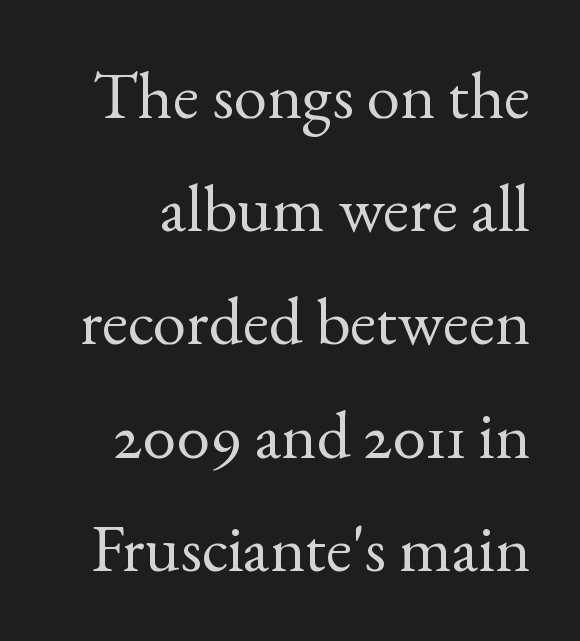
Think standard paragraph weight, or any step lighter than that. Glyph-to-glyph distance matches everyday printed text. The passage shown stacks its lines at a standard gap. Has an underline been added? It has not. Every character sits straight up, as roman type does.
